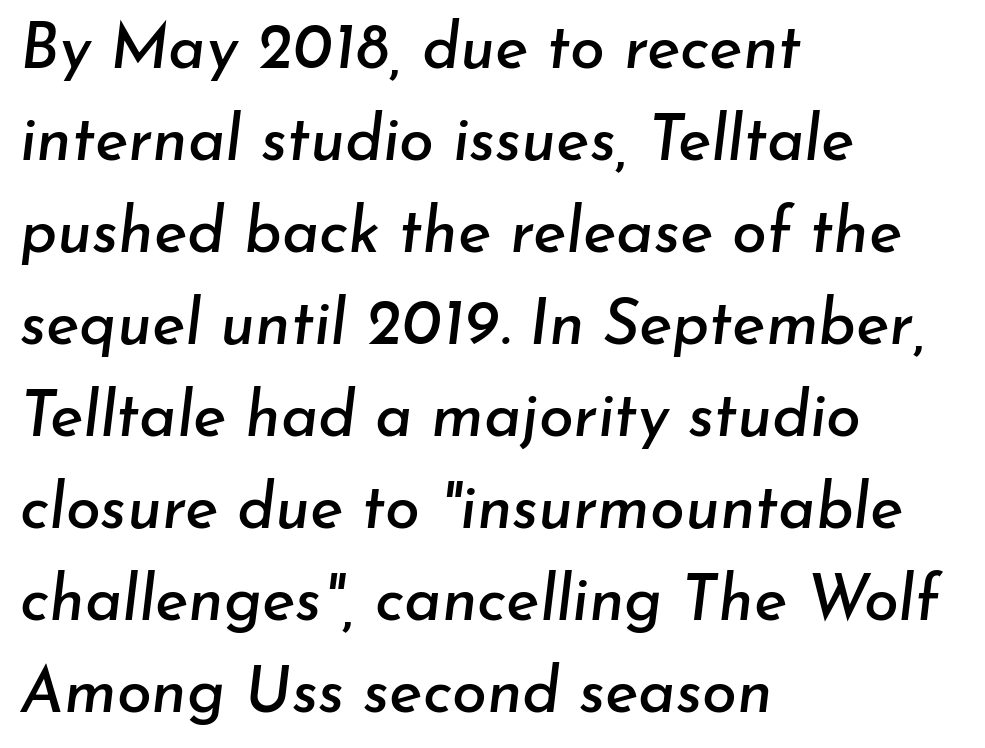
Where is the straight margin? On the left. The face used here is rendered with its standard letterfit. In terms of posture, this sample is oblique. This rendering features lettering with no underline.
